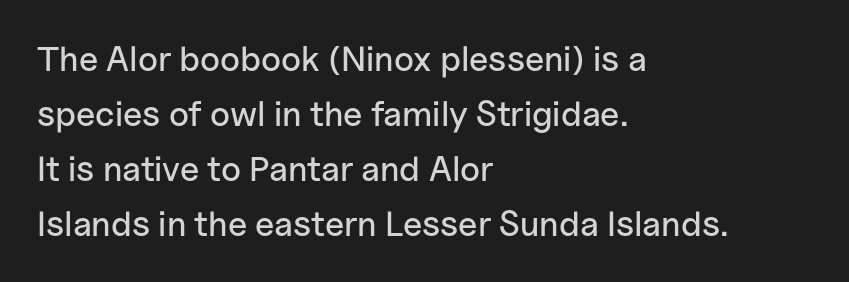
Q: Is the text italic (slanted)? A: No, it is upright.
Q: Is the typeface a serif or a sans-serif typeface? A: Sans-serif.
Q: Is the text underlined? A: No.
Q: How is the paragraph aligned? A: Left-aligned.
Q: Is the spacing between letters normal or unusually wide? A: Normal.
Q: Is the spacing between lines tight, normal or loose? A: Normal.
Q: Width (condensed, normal, or wide)? A: Normal.
Q: Stroke contrast? A: Low.
Q: x-height? A: Medium.
Q: Monospaced? A: No.
